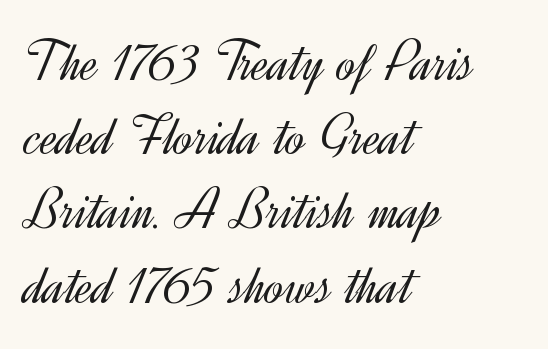
The image shows 58 px light sans-serif type; set left-aligned, normal line spacing (1.28x), normal letter spacing, not underlined; a small x-height.
